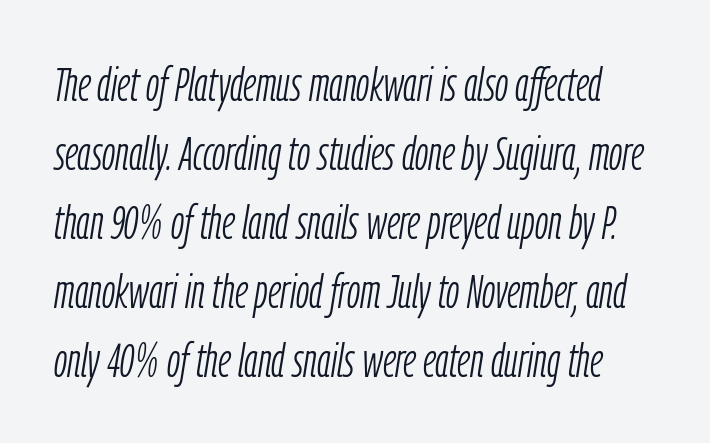
How would I describe the line gaps? Plain and ordinary. Compared with a typical body face, this is equally light or lighter still. Characters are canted at an angle relative to the baseline's perpendicular. This rendering leaves character spacing at its baseline value. A bare baseline throughout the passage.
